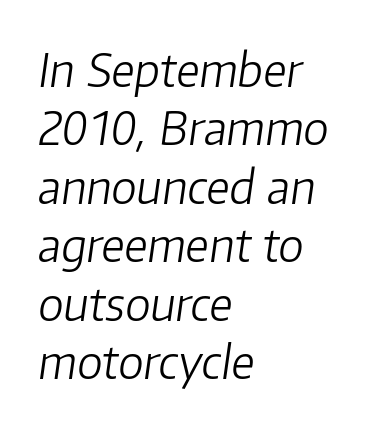
These lines keep a tight, regular rhythm from letter to letter. Underlining? Definitely not there. Italic? Definitely — the glyphs are oblique. Do the characters align in a grid? No, the font is proportional. Vertical stems look standard width or narrower in stroke.
